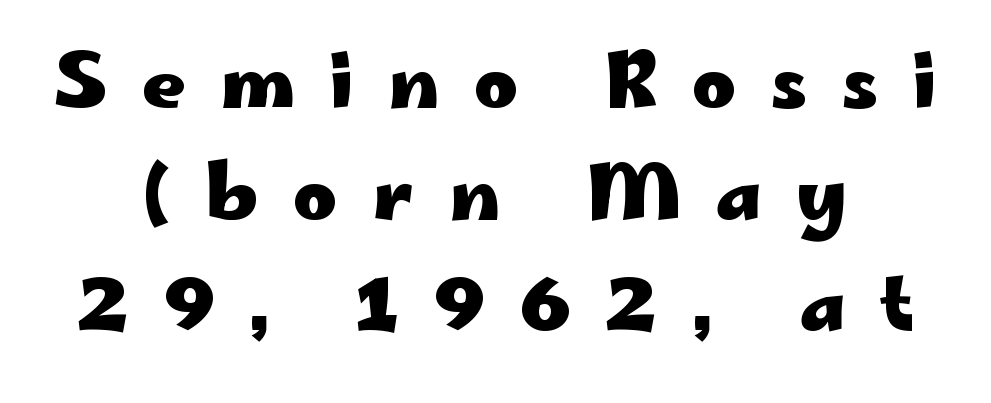
Q: Is the text bold? A: Yes.
Q: Is the text italic (slanted)? A: No, it is upright.
Q: Is the typeface a serif or a sans-serif typeface? A: Sans-serif.
Q: Is the text underlined? A: No.
Q: How is the paragraph aligned? A: Centered.
Q: Is the spacing between letters normal or unusually wide? A: Unusually wide.
Q: Is the spacing between lines tight, normal or loose? A: Normal.
Q: Width (condensed, normal, or wide)? A: Wide.
Q: Stroke contrast? A: Low.
Q: x-height? A: Small.
Q: Monospaced? A: No.
